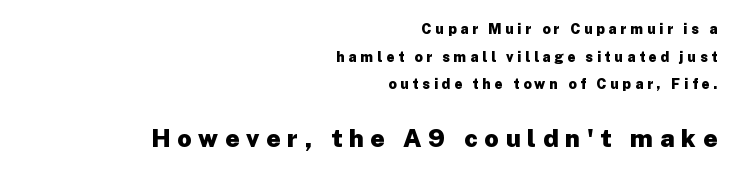
Is the type bold? Yes — the strokes are clearly thick and heavy. The letters stand upright; this is a roman face. Which margin do the lines hug? The right one — the left edge is uneven. Tracking value appears strongly positive — letters spread wide. The foot of each line stays bare and open. Size hierarchy here favors the trailing block over the leading one.
